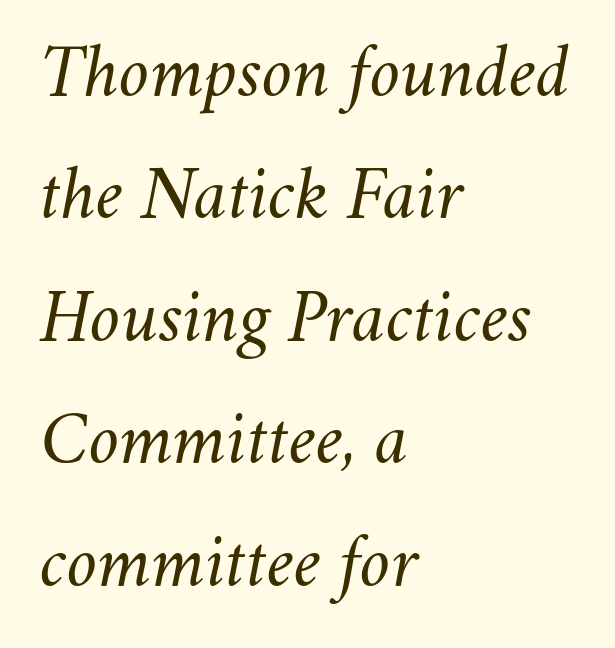
Note the varied advance widths — an 'i' is clearly narrower than an 'm'. The string is rendered with underlining switched off. The block of text has a typical density, with ordinary space between rows. Students, note that the glyphs here touch the page at normal intervals. Caption: multi-line text, flush left, ragged right. An italicized treatment has been applied to the whole sample.
